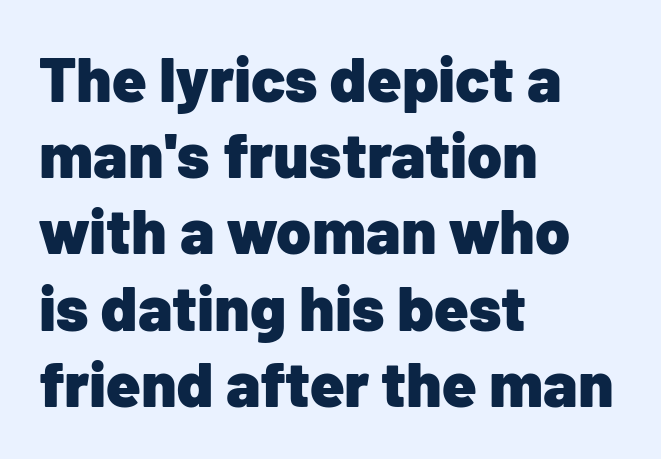
Q: Is the text bold? A: Yes.
Q: Is the text italic (slanted)? A: No, it is upright.
Q: Is the typeface a serif or a sans-serif typeface? A: Sans-serif.
Q: Is the text underlined? A: No.
Q: How is the paragraph aligned? A: Left-aligned.
Q: Is the spacing between letters normal or unusually wide? A: Normal.
Q: Width (condensed, normal, or wide)? A: Normal.
Q: Stroke contrast? A: Low.
Q: x-height? A: Medium.
Q: Monospaced? A: No.
